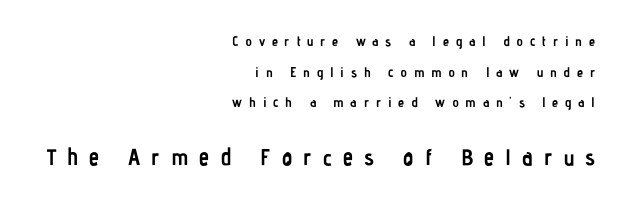
The image shows 23 px bold type, upright; set right-aligned, loose line spacing (2.19x), unusually wide letter spacing (+0.48 em), not underlined; the second (bottom) block is 1.64x larger.
